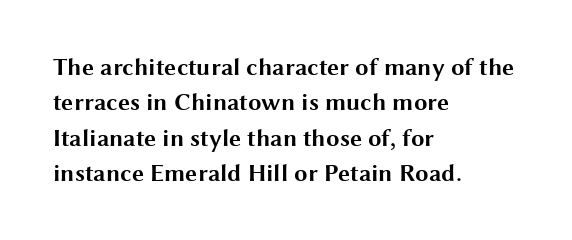
{"italic": "no", "bold": "yes", "underline": "no", "align": "left", "line_spacing": "normal", "line_spacing_ratio": 1.47, "letter_spacing": "normal", "letter_spacing_em": 0.0, "glyph_px": 24}
